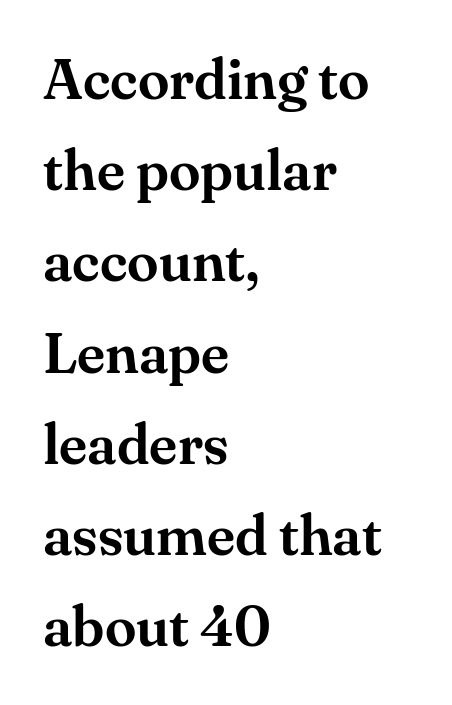
Is this a fixed-width face? No — the glyphs have proportional, varying widths. This block has exactly the height ordinary leading produces. Rendered with straight, roman letterforms. You can tell from the footed stems that serif type was used. The compositor pushed each line to the left boundary.
